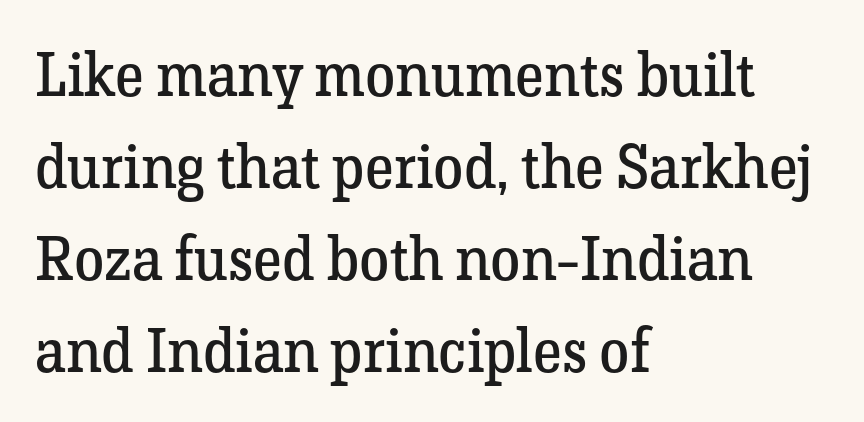
The image shows 61 px regular-weight serif type, upright; set left-aligned, normal line spacing (1.51x), normal letter spacing, not underlined; low stroke contrast and a medium x-height.
